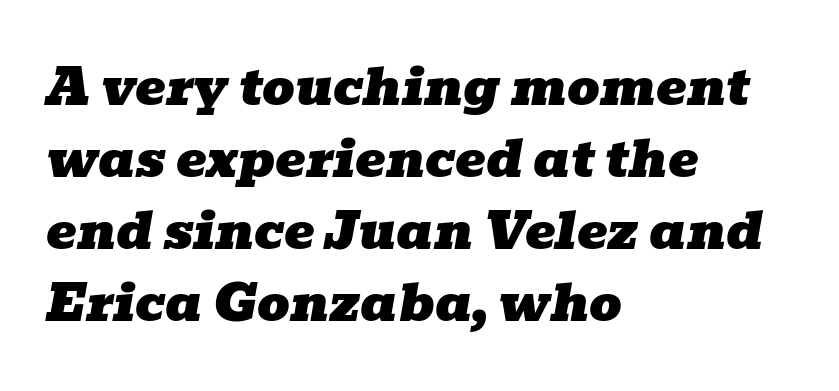
The image shows 51 px wide serif type, italic (leaning right); set left-aligned, normal line spacing (1.41x), normal letter spacing, not underlined; low stroke contrast and a medium x-height.
